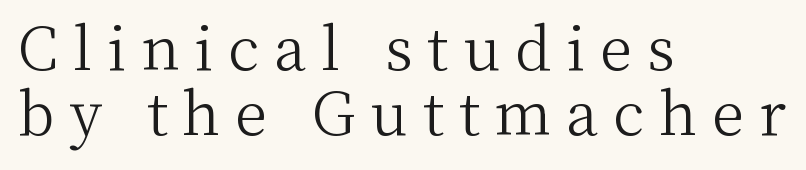
Q: Is the text bold? A: No.
Q: Is the text italic (slanted)? A: No, it is upright.
Q: Is the typeface a serif or a sans-serif typeface? A: Serif.
Q: Is the text underlined? A: No.
Q: How is the paragraph aligned? A: Left-aligned.
Q: Is the spacing between letters normal or unusually wide? A: Unusually wide.
Q: Is the spacing between lines tight, normal or loose? A: Tight.
Q: Width (condensed, normal, or wide)? A: Normal.
Q: Stroke contrast? A: Medium.
Q: x-height? A: Medium.
Q: Monospaced? A: No.
